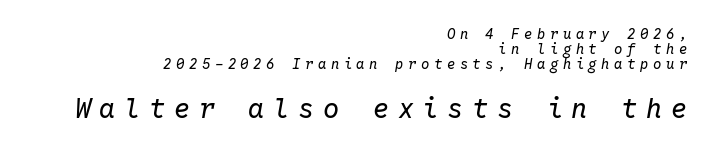
{"italic": "yes", "lean": "right", "slant_degrees": 10, "bold": "no", "underline": "no", "align": "right", "line_spacing": "tight", "line_spacing_ratio": 1.06, "letter_spacing": "wide", "letter_spacing_em": 0.32, "larger_block": "second", "size_ratio": 1.93, "glyph_px": 27}
